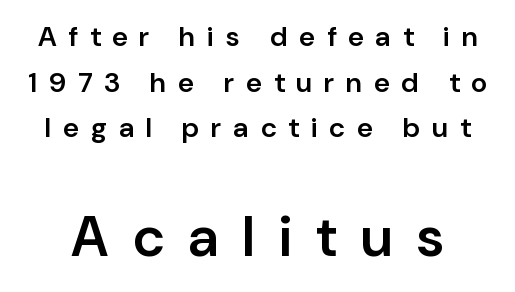
Which chunk is bigger? The second one — the bottom block dwarfs the top. Each letter's strokes conclude bluntly, with no projecting serifs. Firm but not heavy-handed strokes: this text is semibold. Words float on clear page, feet unadorned. In terms of leading, this rendering sits right in the middle. The tracking reads as deliberately expanded to a designer's eye.
